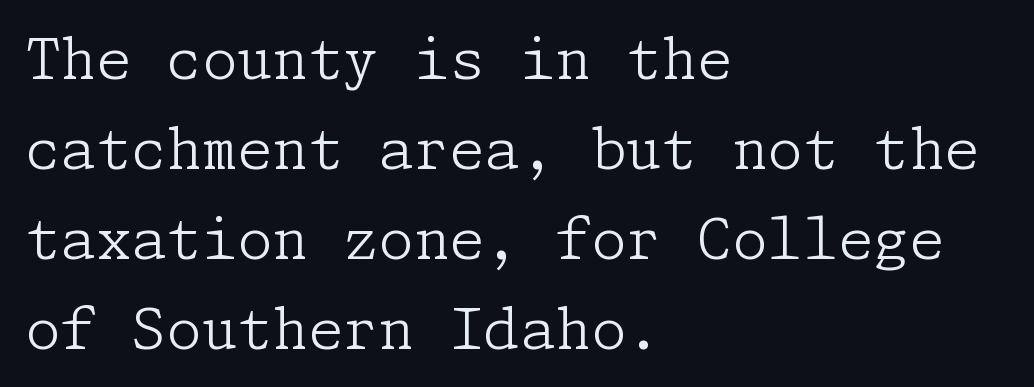
Q: Is the text bold? A: No.
Q: Is the text italic (slanted)? A: No, it is upright.
Q: Is the typeface a serif or a sans-serif typeface? A: Serif.
Q: Is the text underlined? A: No.
Q: How is the paragraph aligned? A: Left-aligned.
Q: Is the spacing between letters normal or unusually wide? A: Normal.
Q: Is the spacing between lines tight, normal or loose? A: Normal.
Q: Width (condensed, normal, or wide)? A: Normal.
Q: Stroke contrast? A: Low.
Q: x-height? A: Medium.
